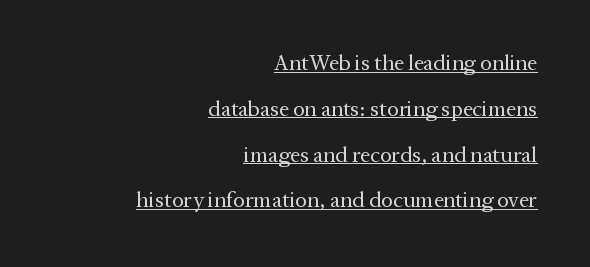
Q: Is the text bold? A: No.
Q: Is the text italic (slanted)? A: No, it is upright.
Q: Is the text underlined? A: Yes.
Q: How is the paragraph aligned? A: Right-aligned.
Q: Is the spacing between letters normal or unusually wide? A: Normal.
Q: Is the spacing between lines tight, normal or loose? A: Loose.
